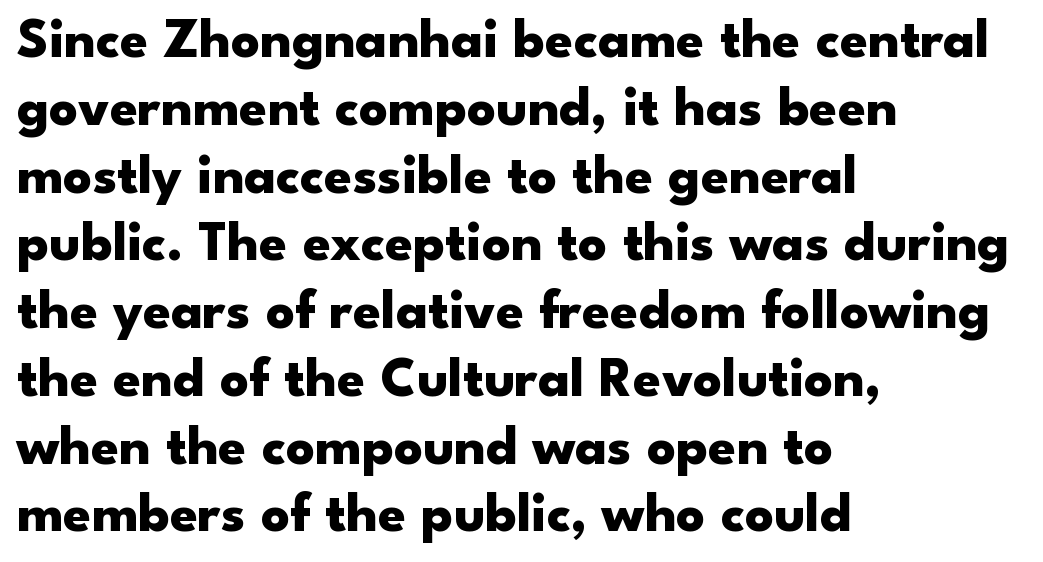
The image shows 56 px heavy, wide sans-serif type, upright; set left-aligned, line spacing 1.21x, normal letter spacing, not underlined; low stroke contrast and a small x-height.
